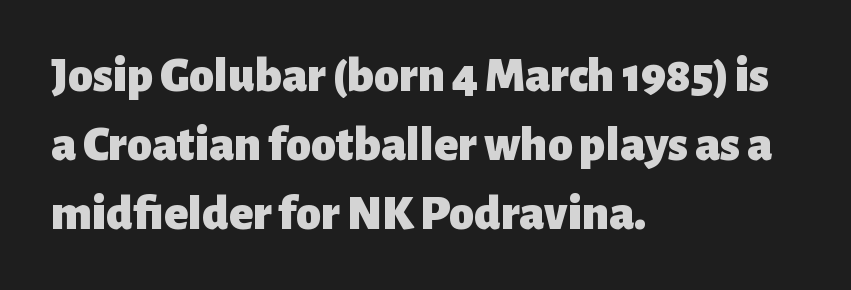
Casual observation: everything's shoved over to the left. Descenders hang freely into open space. Notice how thick the strokes are: this is what a full bold looks like. The letterforms sit shoulder to shoulder at normal distance. Posture: vertical.
